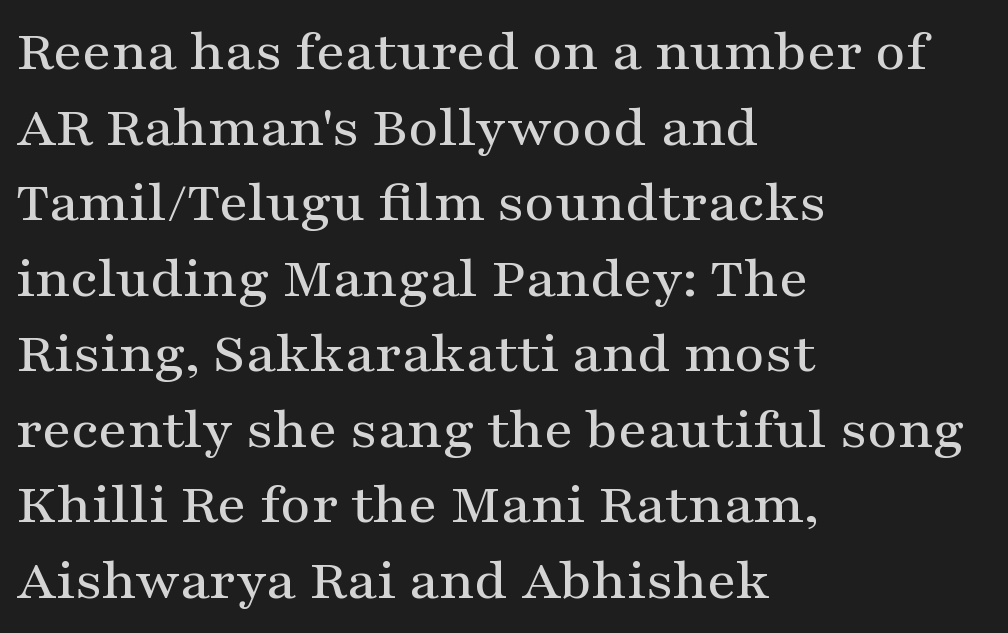
{"serif": "yes", "italic": "no", "width": "wide", "stroke_contrast": "medium", "x_height": "medium", "monospaced": "no", "underline": "no", "align": "left", "line_spacing": "normal", "line_spacing_ratio": 1.28, "letter_spacing": "normal", "letter_spacing_em": 0.0, "glyph_px": 59}
